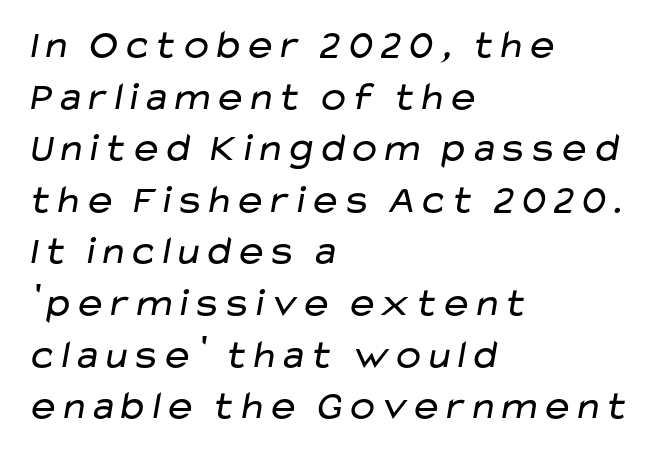
{"serif": "no", "bold": "no", "weight": "regular", "width": "wide", "stroke_contrast": "low", "x_height": "medium", "monospaced": "no", "underline": "no", "align": "left", "line_spacing": "normal", "line_spacing_ratio": 1.29, "letter_spacing": "normal", "letter_spacing_em": 0.0, "glyph_px": 40}
